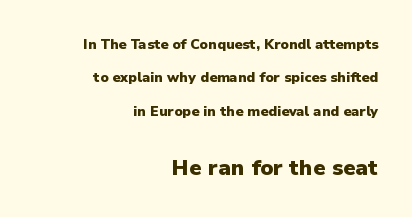
Q: Is the text bold? A: Yes.
Q: Is the text italic (slanted)? A: No, it is upright.
Q: Is the text underlined? A: No.
Q: How is the paragraph aligned? A: Right-aligned.
Q: Is the spacing between letters normal or unusually wide? A: Normal.
Q: Is the spacing between lines tight, normal or loose? A: Loose.
Q: Which block of text is set in a larger size, the first (top) or the second (bottom)? A: The second (bottom) one.
